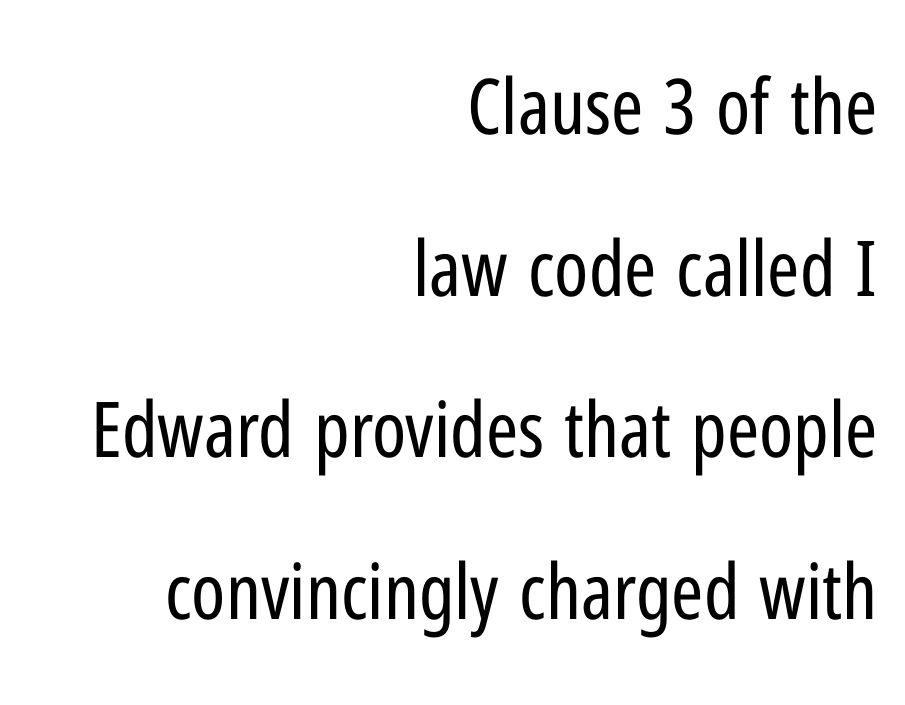
Q: Is the text bold? A: No.
Q: Is the text italic (slanted)? A: No, it is upright.
Q: Is the typeface a serif or a sans-serif typeface? A: Sans-serif.
Q: Is the text underlined? A: No.
Q: How is the paragraph aligned? A: Right-aligned.
Q: Is the spacing between letters normal or unusually wide? A: Normal.
Q: Is the spacing between lines tight, normal or loose? A: Loose.
Q: Width (condensed, normal, or wide)? A: Condensed.
Q: Stroke contrast? A: Low.
Q: x-height? A: Medium.
Q: Monospaced? A: No.
